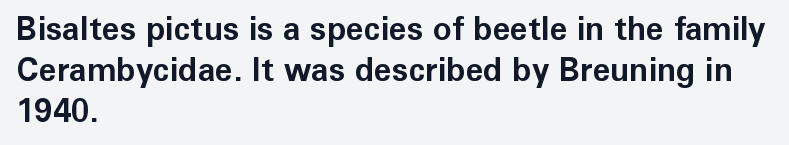
Baseline-to-baseline distance is the conventional proportion of letter height. Looks like regular typesetting: each glyph gets only the width it needs. Horizontal alignment here is leftward, the default for most running prose. Caption: bold face, heavy strokes. Short note: letters normally spaced.
